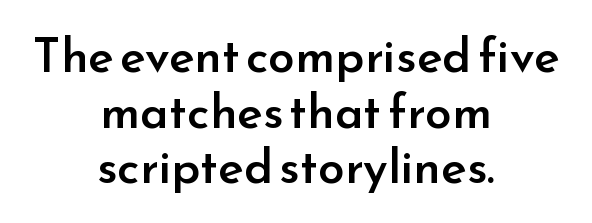
{"serif": "no", "italic": "no", "bold": "semi", "weight": "semibold", "width": "normal", "stroke_contrast": "low", "x_height": "small", "monospaced": "no", "underline": "no", "align": "center", "line_spacing_ratio": 1.16, "letter_spacing": "normal", "letter_spacing_em": 0.0, "glyph_px": 48}
